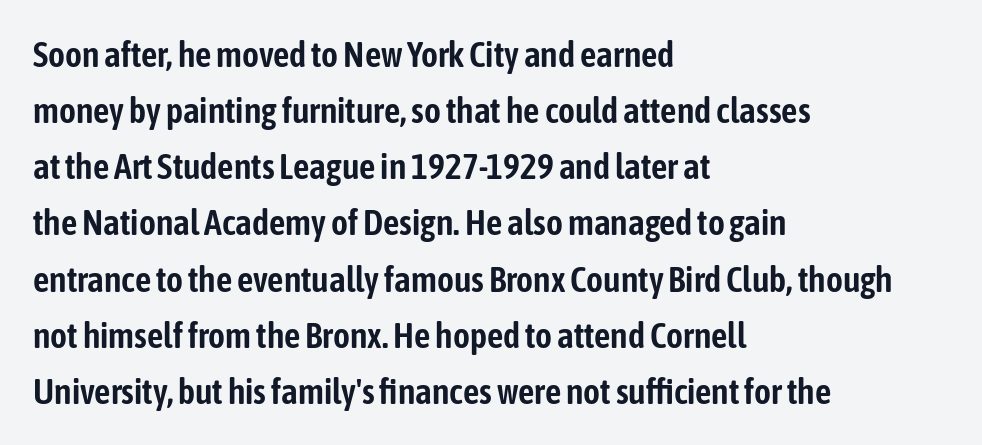
{"serif": "no", "italic": "no", "width": "condensed", "stroke_contrast": "low", "x_height": "medium", "monospaced": "no", "underline": "no", "align": "left", "line_spacing": "normal", "line_spacing_ratio": 1.56, "letter_spacing": "normal", "letter_spacing_em": 0.0, "glyph_px": 36}
